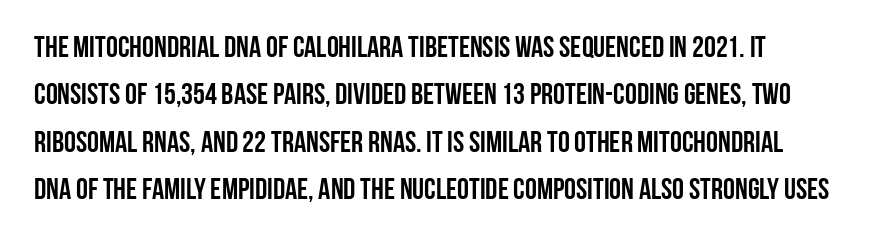
Q: Is the text bold? A: Yes.
Q: Is the text italic (slanted)? A: No, it is upright.
Q: Is the typeface a serif or a sans-serif typeface? A: Sans-serif.
Q: Is the text underlined? A: No.
Q: Is the spacing between letters normal or unusually wide? A: Normal.
Q: Is the spacing between lines tight, normal or loose? A: Normal.
Q: Width (condensed, normal, or wide)? A: Condensed.
Q: Stroke contrast? A: Low.
Q: x-height? A: Large.
Q: Monospaced? A: No.
